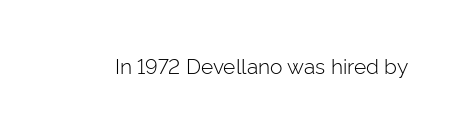
{"italic": "no", "bold": "no", "underline": "no", "letter_spacing": "normal", "letter_spacing_em": 0.0, "glyph_px": 21}
